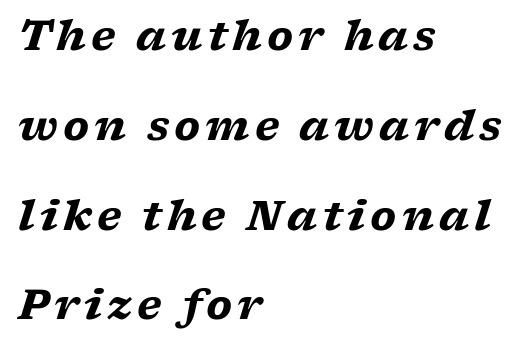
Unmarked baselines from the first word to the last. Students, this is bold: see how much ink each stroke carries. Character widths vary here, with narrow letters taking less room than wide ones. Does the type have serifs? Yes, each stem ends in a small foot.
